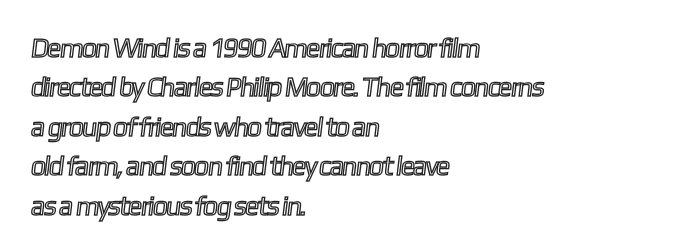
Q: Is the text underlined? A: No.
Q: How is the paragraph aligned? A: Left-aligned.
Q: Is the spacing between letters normal or unusually wide? A: Normal.
Q: Is the spacing between lines tight, normal or loose? A: Normal.
